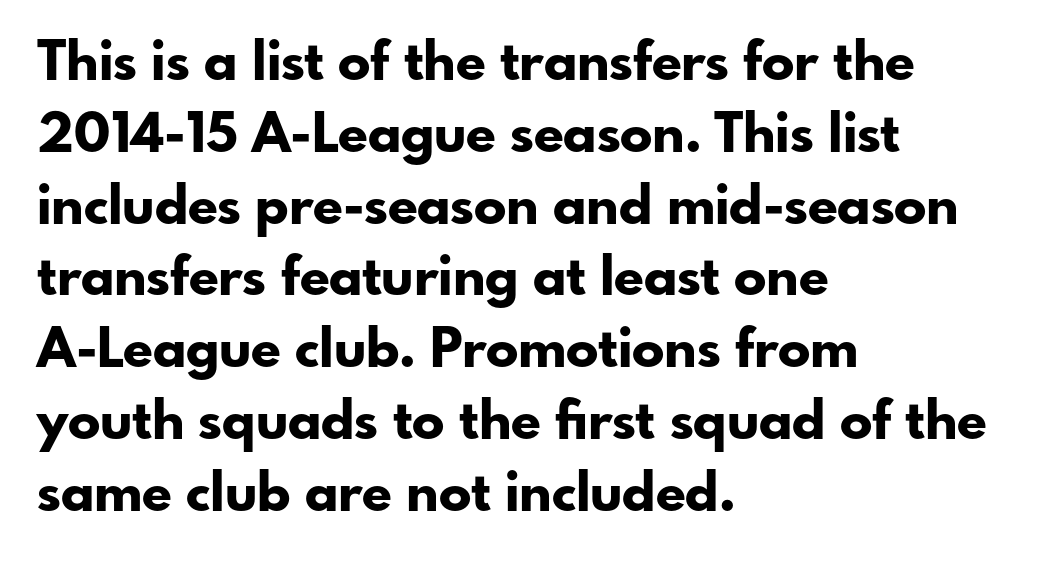
{"serif": "no", "italic": "no", "bold": "yes", "weight": "bold", "width": "normal", "stroke_contrast": "low", "x_height": "small", "monospaced": "no", "underline": "no", "align": "left", "line_spacing": "normal", "line_spacing_ratio": 1.33, "letter_spacing": "normal", "letter_spacing_em": 0.0, "glyph_px": 54}
